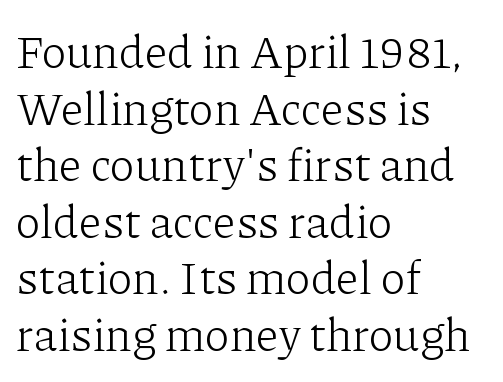
{"serif": "yes", "italic": "no", "bold": "no", "weight": "light", "width": "normal", "stroke_contrast": "low", "x_height": "medium", "monospaced": "no", "underline": "no", "align": "left", "line_spacing_ratio": 1.23, "letter_spacing": "normal", "letter_spacing_em": 0.0, "glyph_px": 46}
